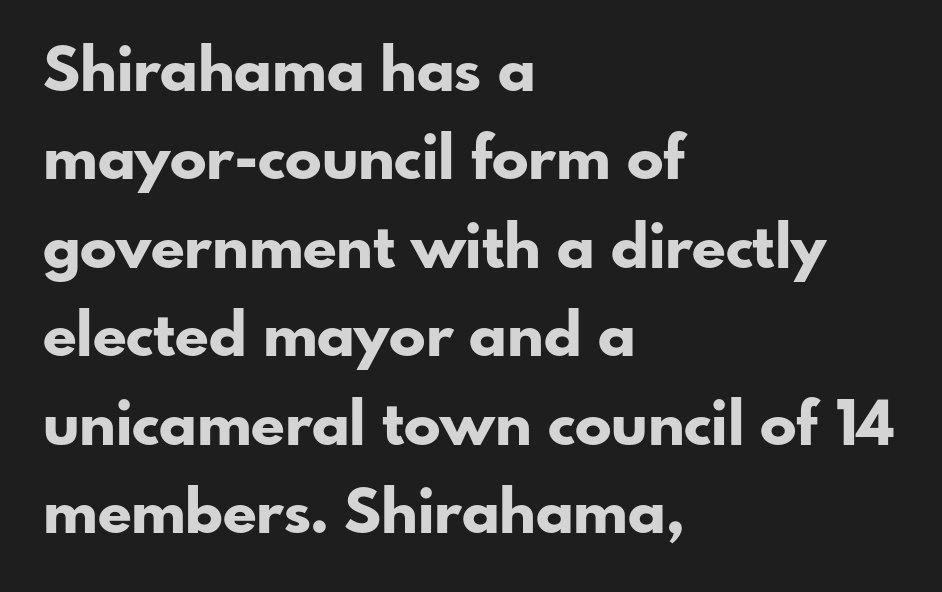
{"serif": "no", "italic": "no", "bold": "yes", "weight": "bold", "width": "normal", "stroke_contrast": "low", "x_height": "small", "monospaced": "no", "underline": "no", "align": "left", "line_spacing": "normal", "line_spacing_ratio": 1.45, "letter_spacing": "normal", "letter_spacing_em": 0.0, "glyph_px": 61}
